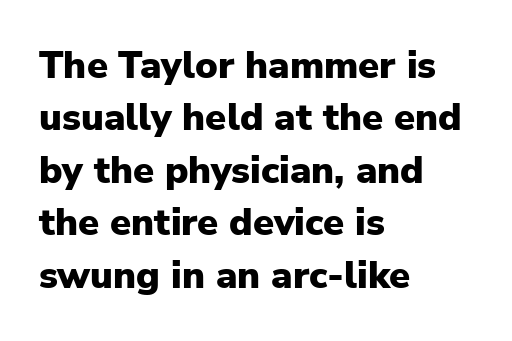
The image shows 38 px heavy sans-serif type, upright; set left-aligned, normal line spacing (1.38x), normal letter spacing, not underlined; low stroke contrast and a medium x-height.
